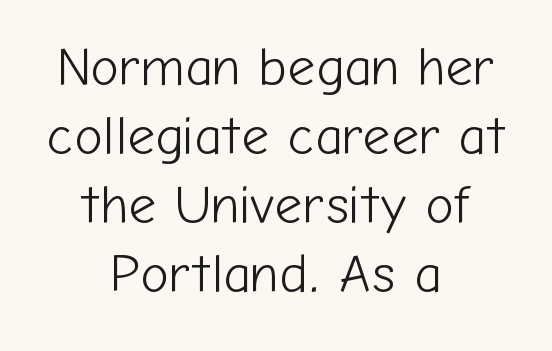
Q: Is the text bold? A: No.
Q: Is the text italic (slanted)? A: No, it is upright.
Q: Is the typeface a serif or a sans-serif typeface? A: Sans-serif.
Q: Is the text underlined? A: No.
Q: How is the paragraph aligned? A: Centered.
Q: Is the spacing between letters normal or unusually wide? A: Normal.
Q: Is the spacing between lines tight, normal or loose? A: Normal.
Q: Width (condensed, normal, or wide)? A: Normal.
Q: Stroke contrast? A: Low.
Q: x-height? A: Medium.
Q: Monospaced? A: No.
